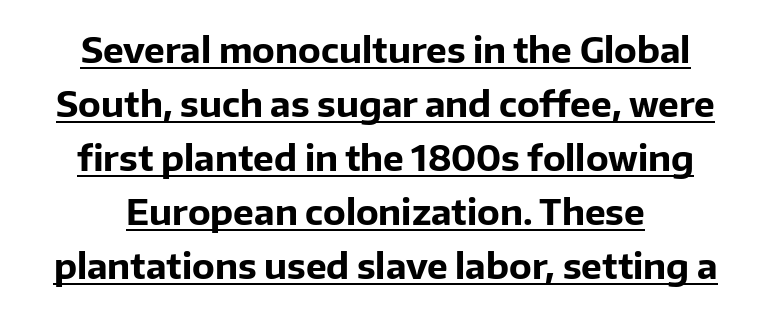
Each word holds together tightly as a unit, with standard inter-letter gaps. The typeface chosen for these lines omits serifs. Vertical strokes here are truly vertical. The compositor balanced each line on the midline. Beneath each row of characters lies a ruled line. Strong, thick strokes mark this as bold type.
